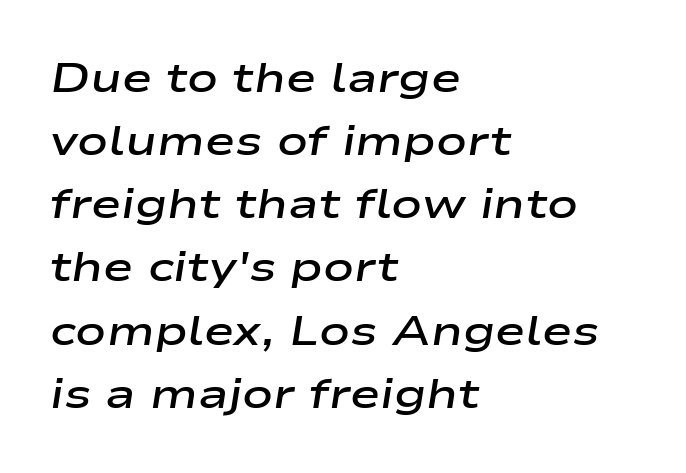
Between one letter and the next there's only the usual sliver of space. The face used here has a pronounced slope to its letters. The characters look somewhat weighty, a semibold short of true bold. You could not count columns in this text — the font is proportionally spaced. Horizontal bands of white between lines are of average thickness.
